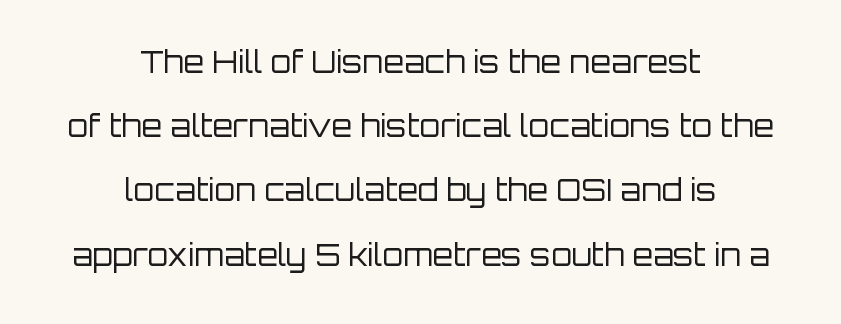
A light-to-regular cut is what we see here. Horizontally, the lines are justified to the midpoint only. Looks like regular typesetting: each glyph gets only the width it needs. This sample trades compactness for vertical openness between lines.
